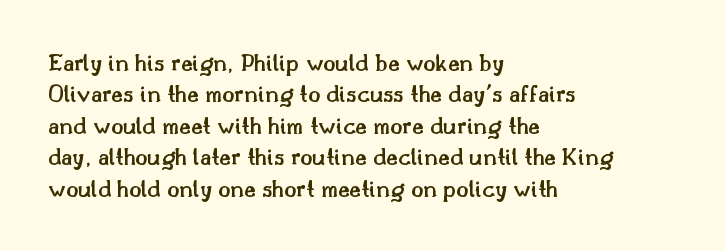
Has an underline been added? It has not. Nobody touched the tracking dial on this one. The rendering uses a semibold face; strokes are thickened but not to full bold. Style check: upright. Normally led — the rows are evenly, conventionally spaced.
